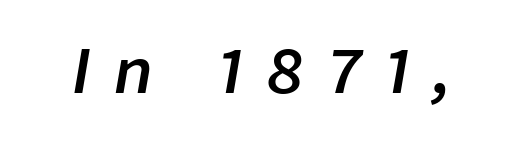
Decoration check: the copy has no underline. Notice the strokes are somewhat thickened but not fully heavy: this is a semibold. Does the lettering tilt? It does — this is italic. The line texture is sparse and dotted thanks to wide tracking. This sample has the flowing, uneven cadence of proportional lettering.
